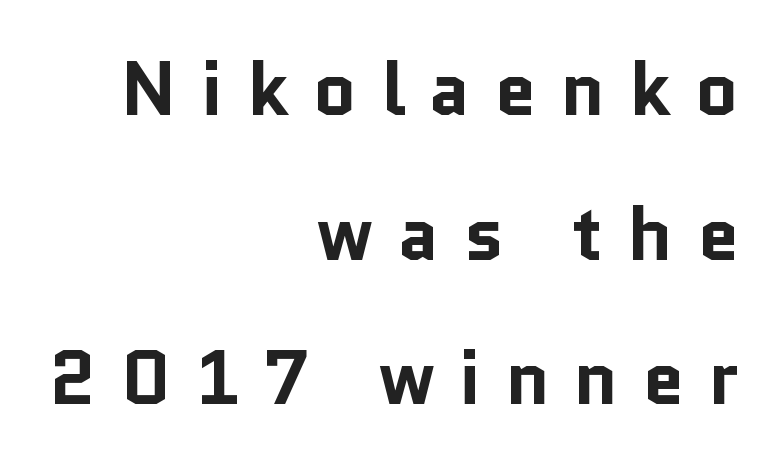
{"serif": "no", "italic": "no", "bold": "yes", "weight": "bold", "width": "normal", "stroke_contrast": "low", "x_height": "medium", "monospaced": "no", "underline": "no", "align": "right", "line_spacing": "loose", "line_spacing_ratio": 1.93, "letter_spacing": "wide", "letter_spacing_em": 0.32, "glyph_px": 75}
